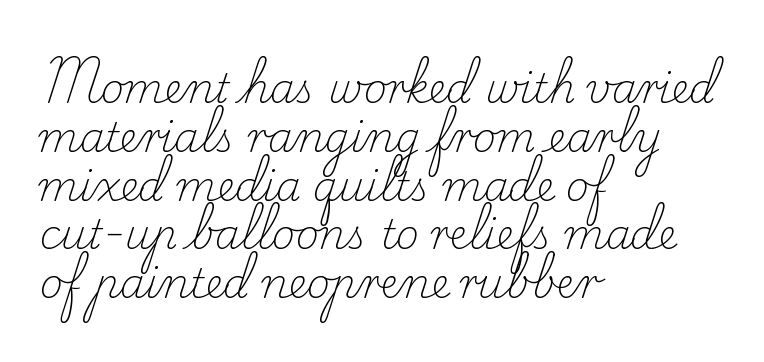
{"serif": "yes", "bold": "no", "weight": "light", "width": "normal", "stroke_contrast": "low", "x_height": "small", "monospaced": "no", "underline": "no", "align": "left", "line_spacing_ratio": 1.22, "letter_spacing": "normal", "letter_spacing_em": 0.0, "glyph_px": 40}
